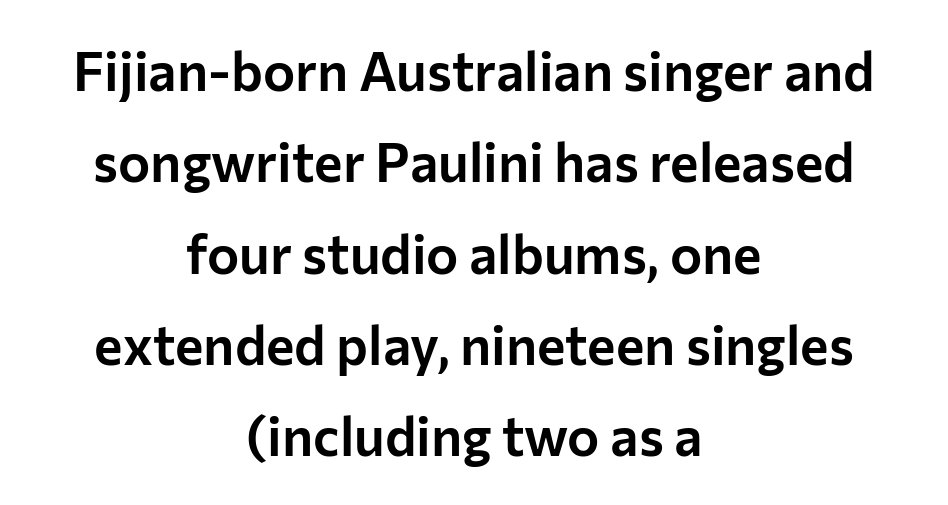
The passage shown is typed in a proportional face where columns would drift. Caption: standard tracking, unaltered. Check the space under the baseline: it is left empty. The passage shown is typeset with a sans-serif family.
